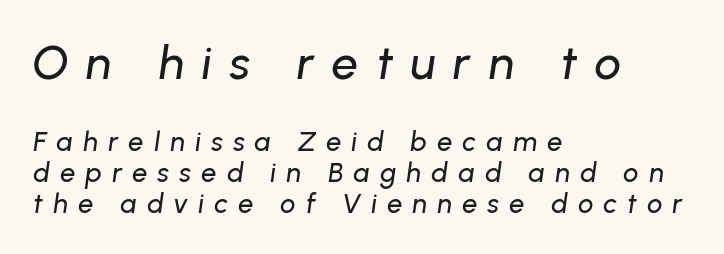
{"italic": "yes", "lean": "right", "slant_degrees": 8, "width": "normal", "stroke_contrast": "low", "x_height": "medium", "monospaced": "no", "underline": "no", "align": "left", "line_spacing": "tight", "line_spacing_ratio": 1.14, "letter_spacing": "wide", "letter_spacing_em": 0.38, "larger_block": "first", "size_ratio": 1.74, "glyph_px": 47}
